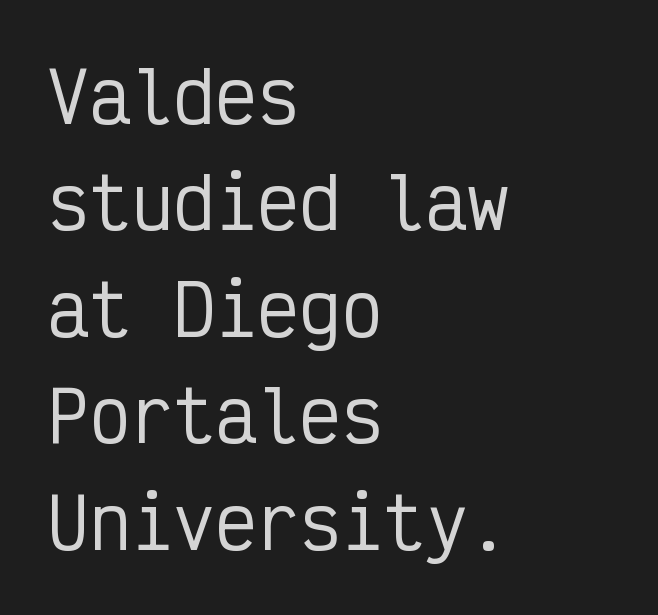
The lines are quadded left. The passage shown is typed in a monospace face where columns stay perfectly aligned. A roman cut, with each character standing at attention. This rendering leaves character spacing at its baseline value.
